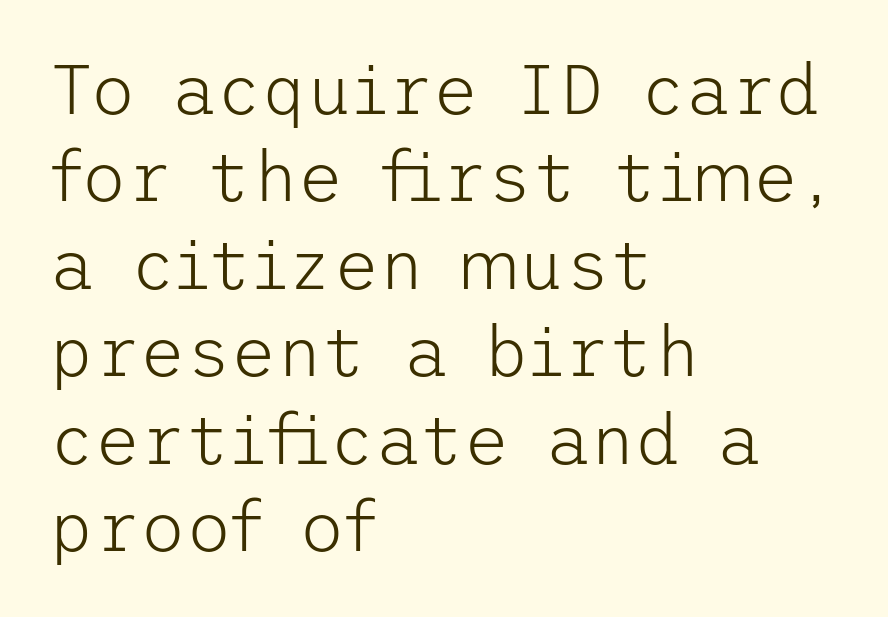
The glyphs are unaccompanied by any horizontal stroke below them. The paragraph has a hard left edge and a soft right edge. These lines are composed in type without serifs. Here the glyphs are tracked normally, forming tight word shapes. The letters look calm and open, with moderate or lighter stems.
